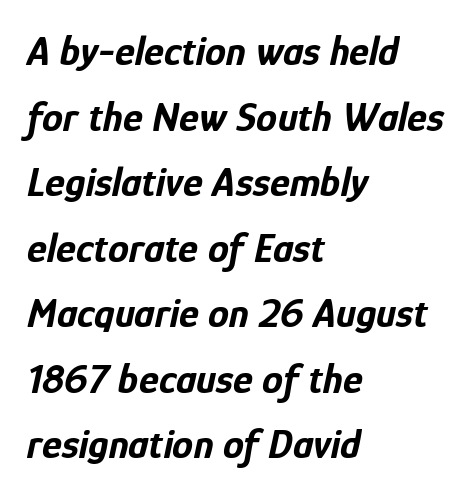
The image shows 42 px bold, condensed type, italic (leaning right); set left-aligned, normal line spacing (1.56x), normal letter spacing, not underlined; low stroke contrast and a medium x-height.
